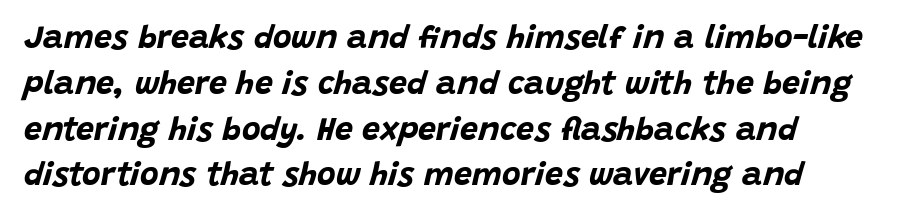
How are the letters spaced? Ordinarily, with no added tracking. The typesetting leans heavy: a genuine bold. Whoever set this chose a conventional vertical rhythm. Yep, that's italic — everything's leaning. The specimen omits any rule beneath the text block's lines.
